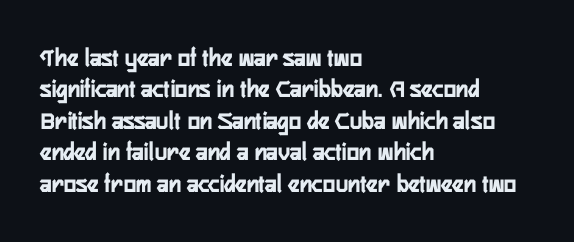
Q: Is the text bold? A: Yes.
Q: Is the text italic (slanted)? A: No, it is upright.
Q: Is the text underlined? A: No.
Q: How is the paragraph aligned? A: Left-aligned.
Q: Is the spacing between letters normal or unusually wide? A: Normal.
